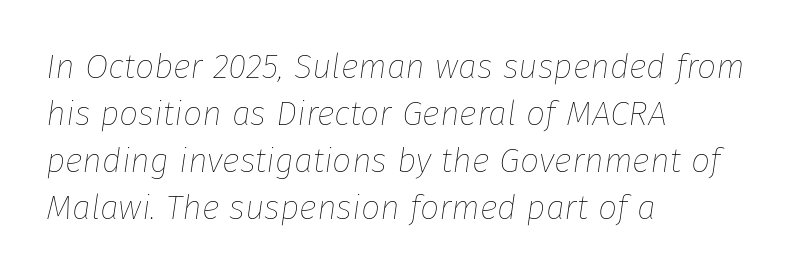
Heaviness? Minimal to ordinary, like unemphasized prose. Which margin do the lines hug? The left one — the right edge is uneven. Character widths vary here, with narrow letters taking less room than wide ones. A typesetter would call this zero additional tracking.
